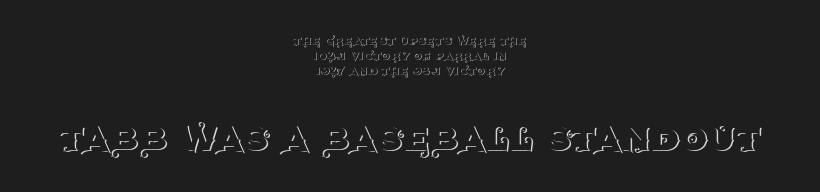
Q: Is the text bold? A: No.
Q: Is the text italic (slanted)? A: No, it is upright.
Q: Is the typeface a serif or a sans-serif typeface? A: Serif.
Q: Is the text underlined? A: No.
Q: How is the paragraph aligned? A: Centered.
Q: Is the spacing between letters normal or unusually wide? A: Normal.
Q: Is the spacing between lines tight, normal or loose? A: Tight.
Q: Which block of text is set in a larger size, the first (top) or the second (bottom)? A: The second (bottom) one.
Q: Width (condensed, normal, or wide)? A: Normal.
Q: Stroke contrast? A: Medium.
Q: x-height? A: Large.
Q: Monospaced? A: No.
